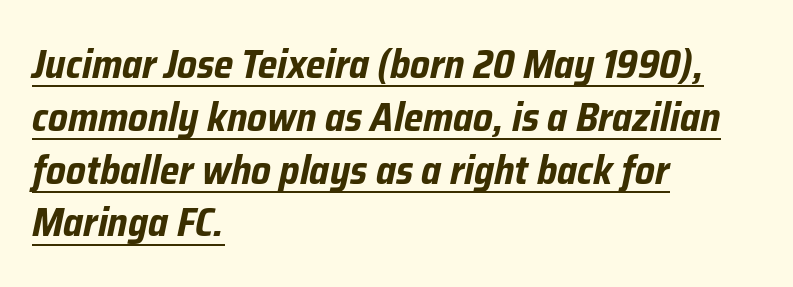
The image shows 40 px bold, condensed type, italic (leaning right); set left-aligned, normal line spacing (1.32x), normal letter spacing, underlined; low stroke contrast and a medium x-height.
